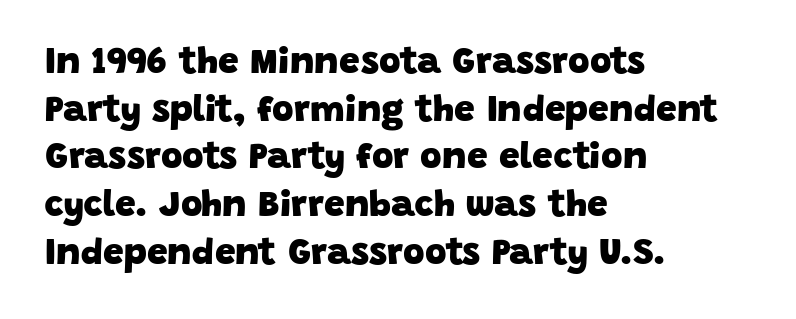
{"serif": "no", "bold": "yes", "weight": "heavy", "width": "normal", "stroke_contrast": "low", "x_height": "large", "monospaced": "no", "underline": "no", "align": "left", "line_spacing": "normal", "line_spacing_ratio": 1.29, "letter_spacing": "normal", "letter_spacing_em": 0.0, "glyph_px": 37}
